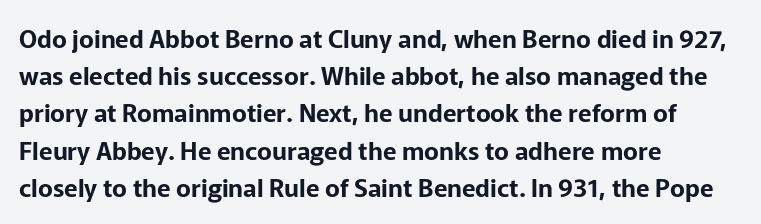
{"italic": "no", "underline": "no", "align": "left", "line_spacing": "normal", "line_spacing_ratio": 1.49, "letter_spacing": "normal", "letter_spacing_em": 0.0, "glyph_px": 25}
